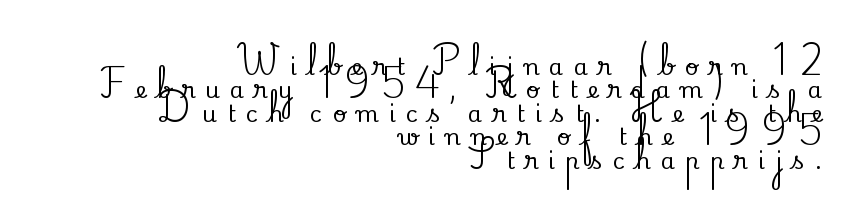
Vertical strokes here are truly vertical. Leading is clearly below the norm, producing a dense column. Check under the words: just untouched page. One-word summary of the alignment: right. These lines have a slow, spaced-out rhythm from letter to letter.
